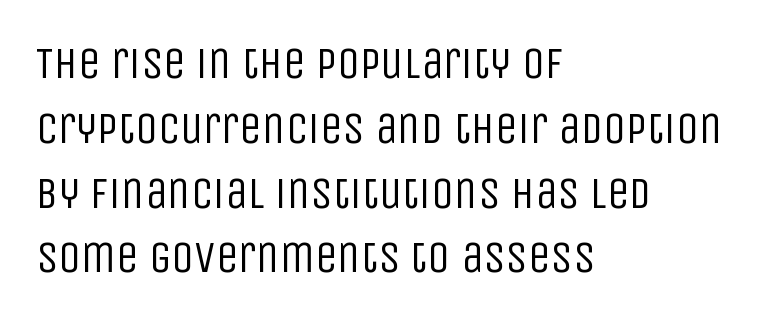
Q: Is the text bold? A: No.
Q: Is the text italic (slanted)? A: No, it is upright.
Q: Is the typeface a serif or a sans-serif typeface? A: Sans-serif.
Q: Is the text underlined? A: No.
Q: How is the paragraph aligned? A: Left-aligned.
Q: Is the spacing between letters normal or unusually wide? A: Normal.
Q: Is the spacing between lines tight, normal or loose? A: Normal.
Q: Width (condensed, normal, or wide)? A: Condensed.
Q: Stroke contrast? A: Low.
Q: x-height? A: Large.
Q: Monospaced? A: No.
